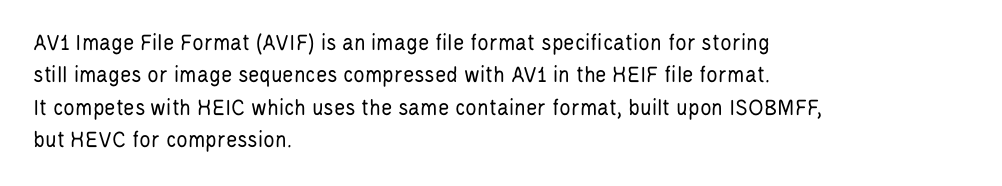
The image shows 24 px text type, upright; set left-aligned, normal line spacing (1.35x), normal letter spacing, not underlined.
